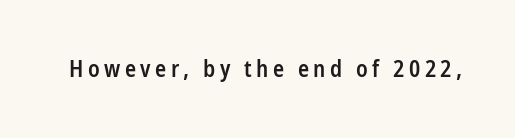
Q: Is the text bold? A: Semi-bold.
Q: Is the text italic (slanted)? A: No, it is upright.
Q: Is the text underlined? A: No.
